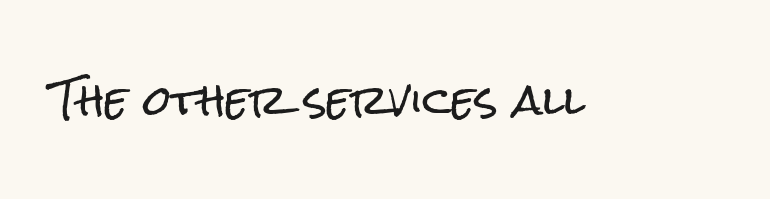
The image shows 40 px condensed sans-serif type, upright; set normal letter spacing, not underlined; low stroke contrast and a medium x-height.
